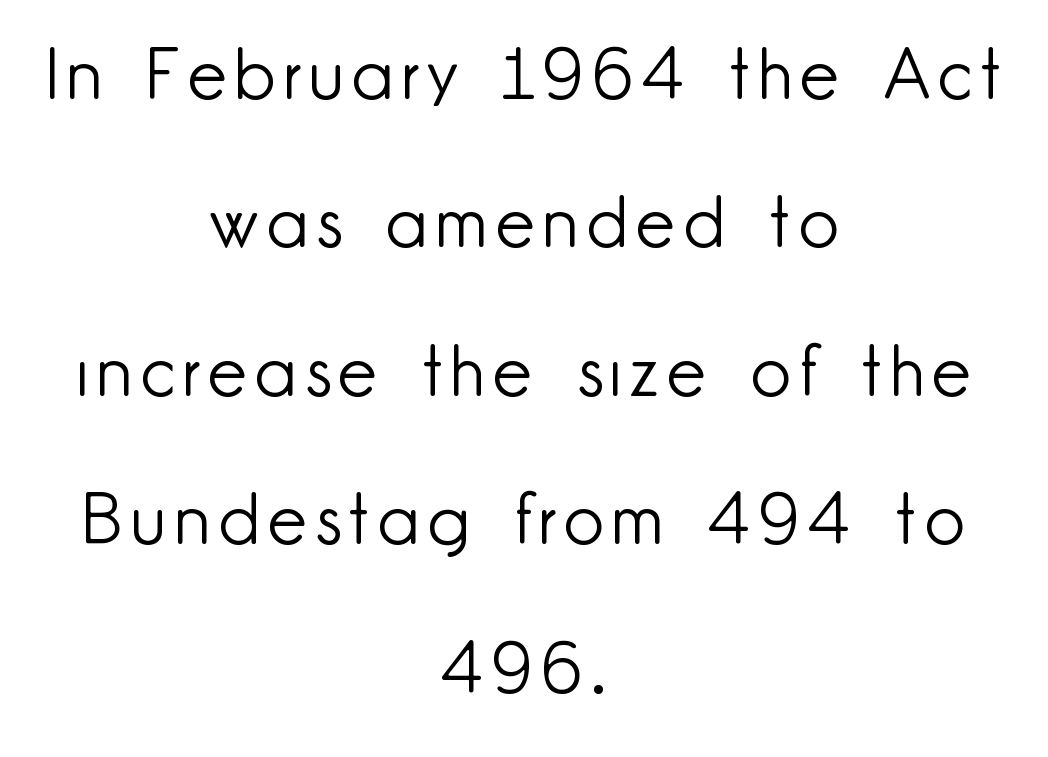
Q: Is the text bold? A: No.
Q: Is the text italic (slanted)? A: No, it is upright.
Q: Is the typeface a serif or a sans-serif typeface? A: Sans-serif.
Q: Is the text underlined? A: No.
Q: How is the paragraph aligned? A: Centered.
Q: Is the spacing between lines tight, normal or loose? A: Loose.
Q: Width (condensed, normal, or wide)? A: Normal.
Q: Stroke contrast? A: Low.
Q: x-height? A: Small.
Q: Monospaced? A: No.
